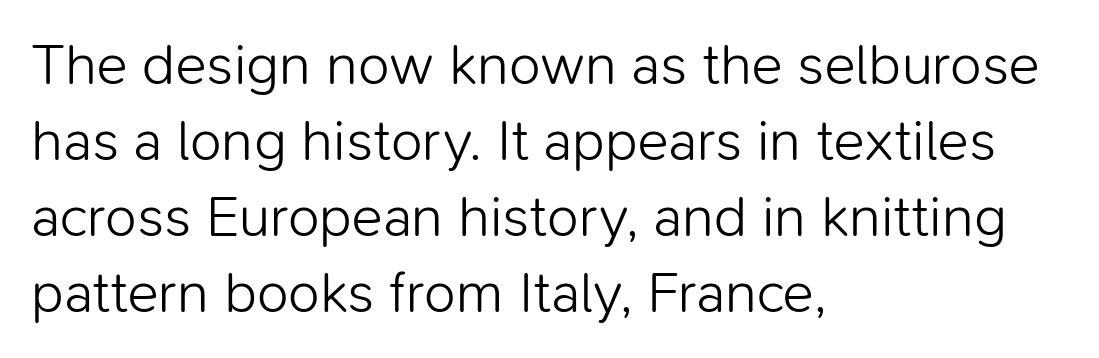
These lines are rendered in a variable-pitch font. The tracking reads as untouched default to a designer's eye. The gap between lines stays unmarked. Check where the strokes stop: nothing finishes them off — pure sans. Interline gaps are of average width in this sample.
